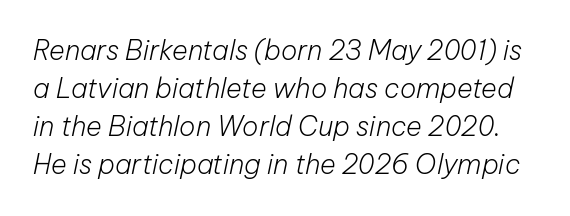
The image shows 27 px text type, italic (leaning right); set normal line spacing (1.41x), normal letter spacing, not underlined.
